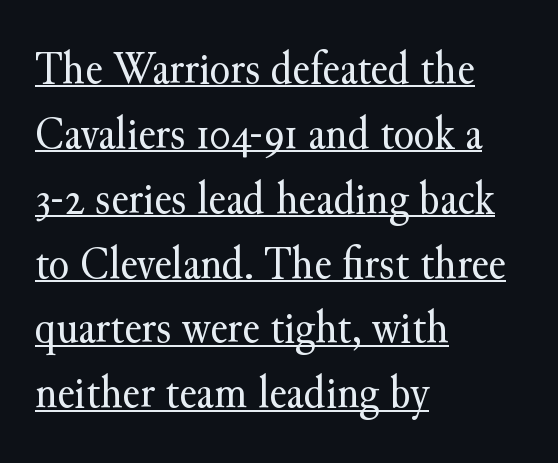
{"serif": "yes", "italic": "no", "bold": "no", "weight": "regular", "width": "normal", "stroke_contrast": "medium", "x_height": "small", "monospaced": "no", "underline": "yes", "align": "left", "line_spacing": "normal", "line_spacing_ratio": 1.38, "letter_spacing": "normal", "letter_spacing_em": 0.0, "glyph_px": 47}
